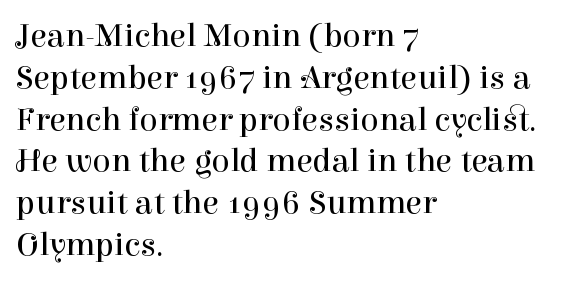
{"serif": "yes", "italic": "no", "bold": "no", "weight": "regular", "width": "normal", "stroke_contrast": "high", "x_height": "medium", "monospaced": "no", "underline": "no", "align": "left", "line_spacing_ratio": 1.23, "letter_spacing": "normal", "letter_spacing_em": 0.0, "glyph_px": 34}
